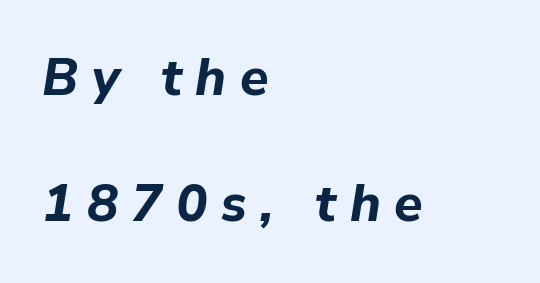
{"italic": "yes", "lean": "right", "slant_degrees": 9, "bold": "yes", "weight": "bold", "width": "normal", "stroke_contrast": "low", "x_height": "medium", "monospaced": "no", "underline": "no", "align": "left", "line_spacing": "loose", "line_spacing_ratio": 2.43, "letter_spacing": "wide", "letter_spacing_em": 0.26, "glyph_px": 52}
